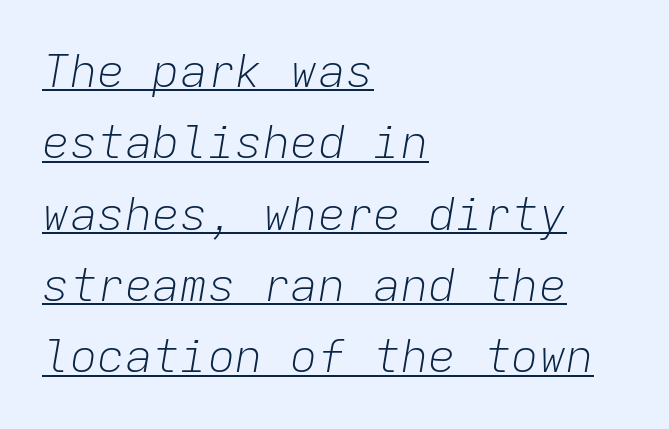
The image shows 46 px light type, italic (leaning right), monospaced; set left-aligned, normal line spacing (1.55x), normal letter spacing, underlined; low stroke contrast and a medium x-height.
